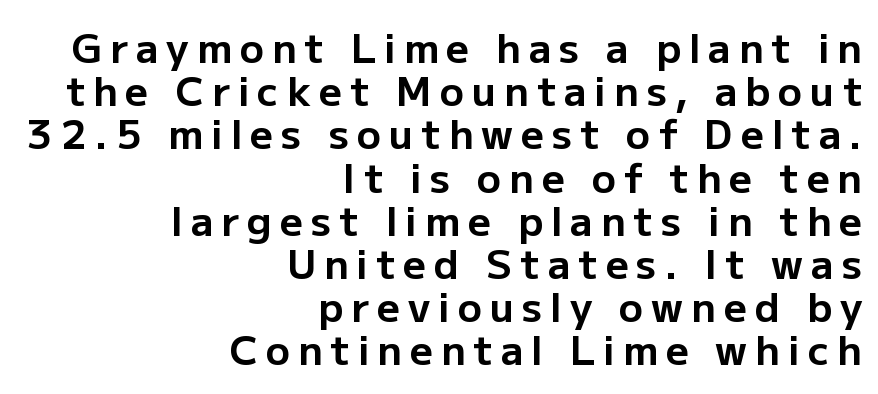
Q: Is the text bold? A: Yes.
Q: Is the text italic (slanted)? A: No, it is upright.
Q: Is the typeface a serif or a sans-serif typeface? A: Sans-serif.
Q: Is the text underlined? A: No.
Q: How is the paragraph aligned? A: Right-aligned.
Q: Is the spacing between letters normal or unusually wide? A: Unusually wide.
Q: Is the spacing between lines tight, normal or loose? A: Tight.
Q: Width (condensed, normal, or wide)? A: Normal.
Q: Stroke contrast? A: Low.
Q: x-height? A: Medium.
Q: Monospaced? A: No.
